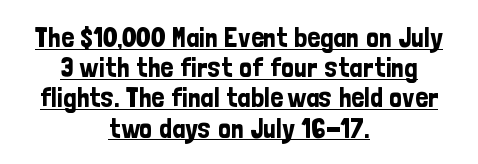
Q: Is the text italic (slanted)? A: No, it is upright.
Q: Is the typeface a serif or a sans-serif typeface? A: Sans-serif.
Q: Is the text underlined? A: Yes.
Q: How is the paragraph aligned? A: Centered.
Q: Is the spacing between letters normal or unusually wide? A: Normal.
Q: Is the spacing between lines tight, normal or loose? A: Tight.
Q: Width (condensed, normal, or wide)? A: Condensed.
Q: Stroke contrast? A: Low.
Q: x-height? A: Medium.
Q: Monospaced? A: No.
